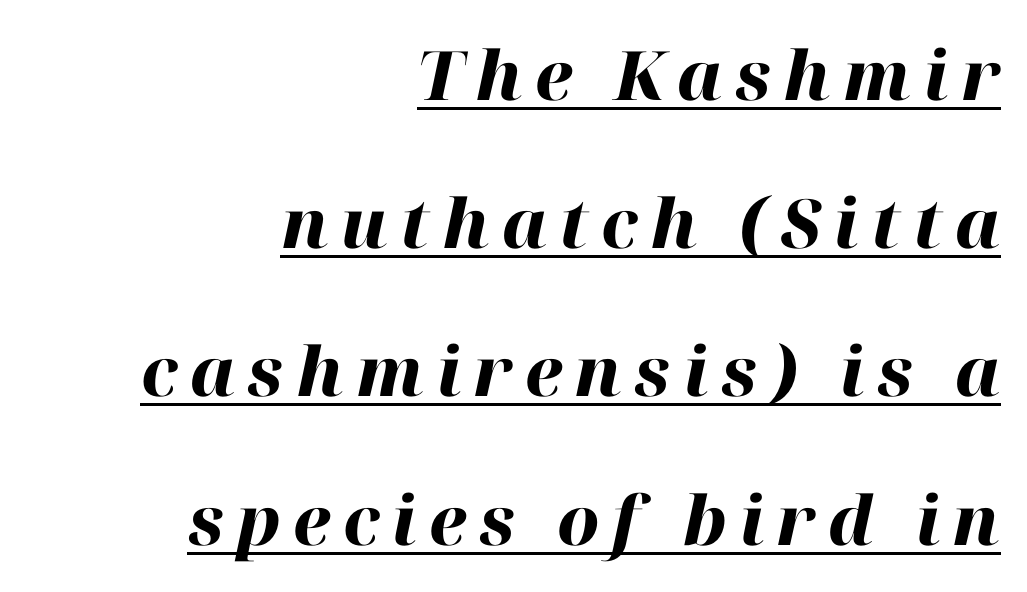
The image shows 68 px heavy type, italic (leaning right); set right-aligned, loose line spacing (2.18x), underlined; high stroke contrast and a medium x-height.
